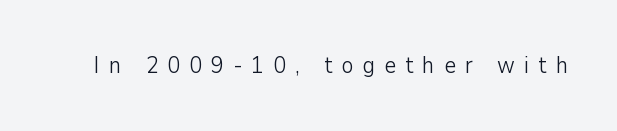
{"italic": "no", "bold": "no", "underline": "no", "letter_spacing": "wide", "letter_spacing_em": 0.4, "glyph_px": 23}
